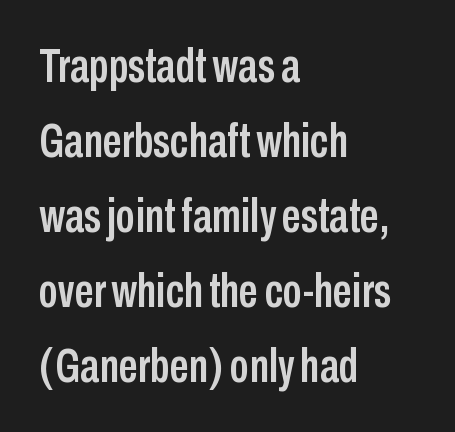
Q: Is the text italic (slanted)? A: No, it is upright.
Q: Is the typeface a serif or a sans-serif typeface? A: Sans-serif.
Q: Is the text underlined? A: No.
Q: How is the paragraph aligned? A: Left-aligned.
Q: Is the spacing between letters normal or unusually wide? A: Normal.
Q: Is the spacing between lines tight, normal or loose? A: Normal.
Q: Width (condensed, normal, or wide)? A: Condensed.
Q: Stroke contrast? A: Low.
Q: x-height? A: Medium.
Q: Monospaced? A: No.
